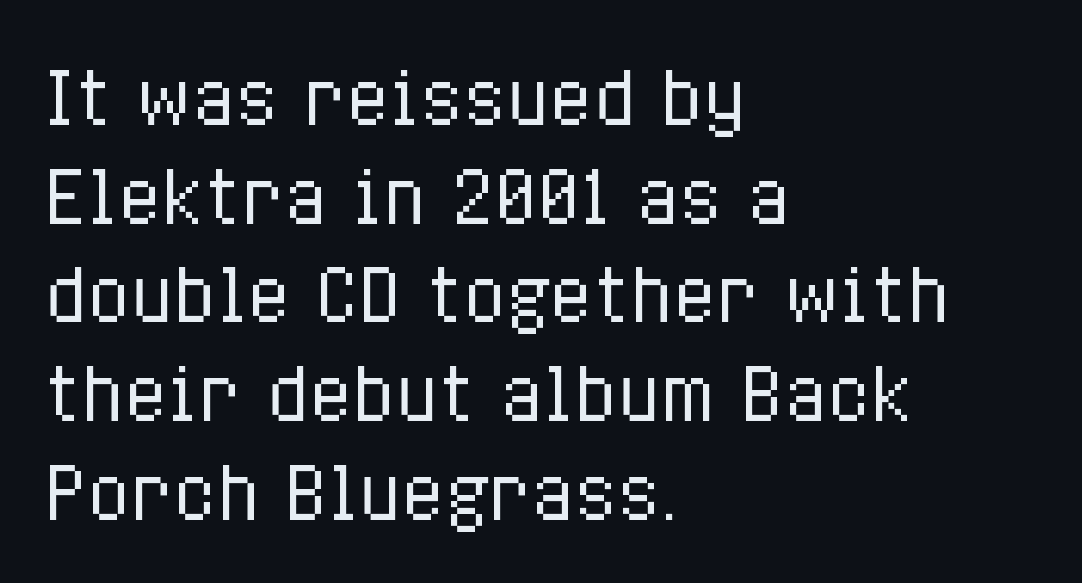
The image shows 71 px regular-weight, condensed type, upright; set left-aligned, normal line spacing (1.39x), normal letter spacing, not underlined; low stroke contrast and a medium x-height.
